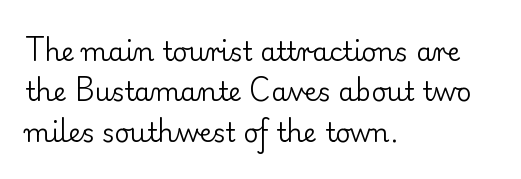
Q: Is the text bold? A: No.
Q: Is the text italic (slanted)? A: No, it is upright.
Q: Is the text underlined? A: No.
Q: How is the paragraph aligned? A: Left-aligned.
Q: Is the spacing between letters normal or unusually wide? A: Normal.
Q: Is the spacing between lines tight, normal or loose? A: Normal.
